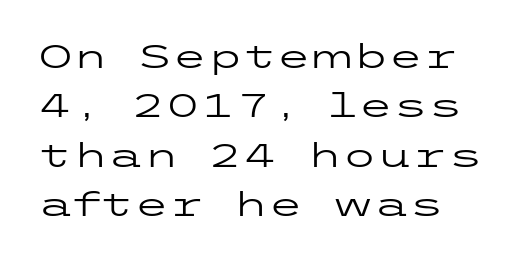
A classic flush-left, rag-right setting is used for this passage. The gap between lines stays unmarked. Tracking here is standard; glyphs follow each other at the usual distance. Honestly, the row spacing looks completely unremarkable. No feet cap the strokes, marking this as sans-serif type. The typesetting does not lean heavy: it is not bold.
